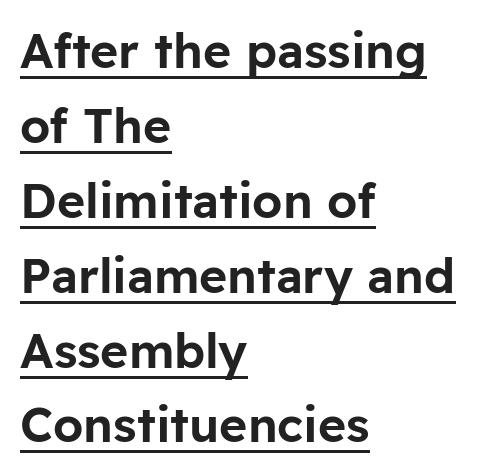
Q: Is the text italic (slanted)? A: No, it is upright.
Q: Is the typeface a serif or a sans-serif typeface? A: Sans-serif.
Q: Is the text underlined? A: Yes.
Q: How is the paragraph aligned? A: Left-aligned.
Q: Is the spacing between letters normal or unusually wide? A: Normal.
Q: Is the spacing between lines tight, normal or loose? A: Normal.
Q: Width (condensed, normal, or wide)? A: Normal.
Q: Stroke contrast? A: Low.
Q: x-height? A: Medium.
Q: Monospaced? A: No.
